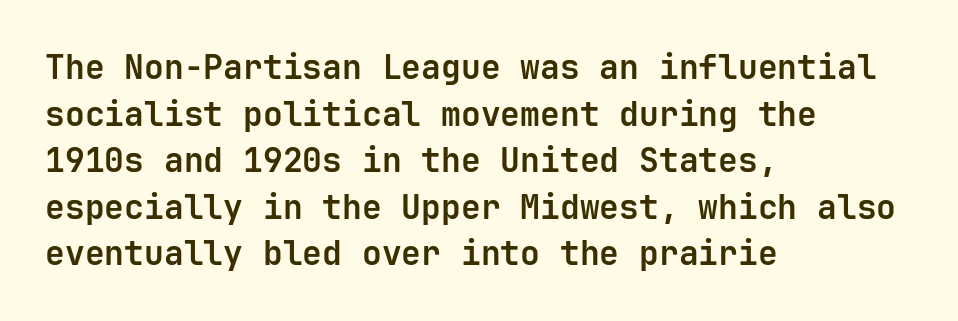
No italicization has been applied; the sample stays upright. Interline gaps are of average width in this sample. Compared with a centered layout, this one pins lines to the left instead. Heavy-handed strokes throughout: this text is bold. The string is rendered with underlining switched off. A sans-serif font was chosen for this passage.
